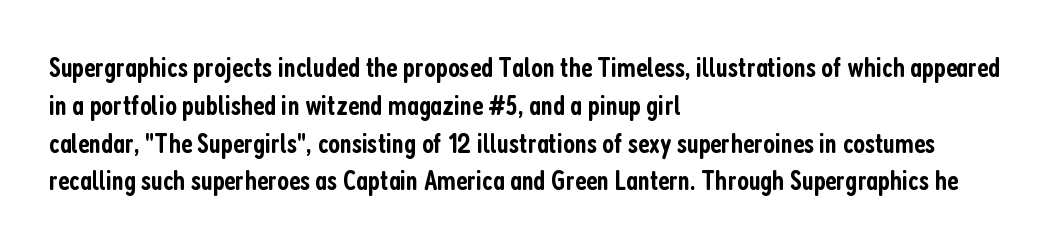
The image shows 28 px semibold, condensed sans-serif type, upright; set left-aligned, normal line spacing (1.35x), normal letter spacing, not underlined; low stroke contrast and a medium x-height.
